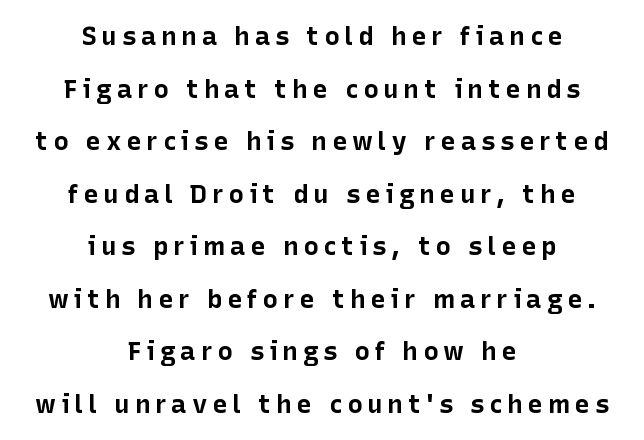
These lines are centered, leaving both edges ragged. Whoever set this chose breathing room over compactness in the vertical rhythm. The typography opts for an upright posture over an oblique one. Weight: bold. Type without underlining.
